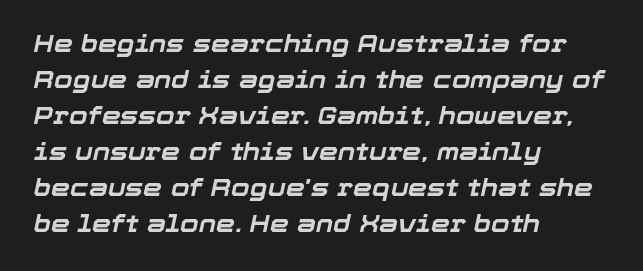
The image shows 24 px bold type, italic (leaning right); set left-aligned, normal line spacing (1.5x), normal letter spacing, not underlined.
